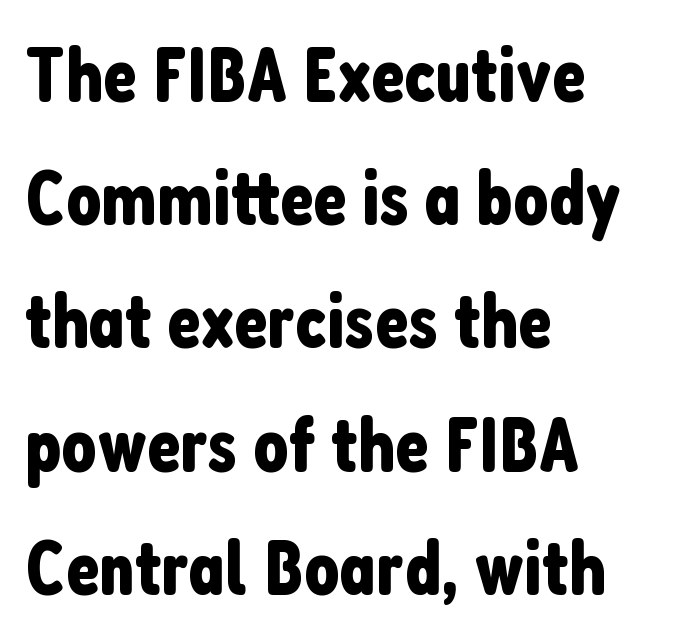
{"serif": "no", "italic": "no", "width": "condensed", "stroke_contrast": "low", "x_height": "medium", "monospaced": "no", "underline": "no", "align": "left", "line_spacing": "normal", "line_spacing_ratio": 1.58, "letter_spacing": "normal", "letter_spacing_em": 0.0, "glyph_px": 78}
